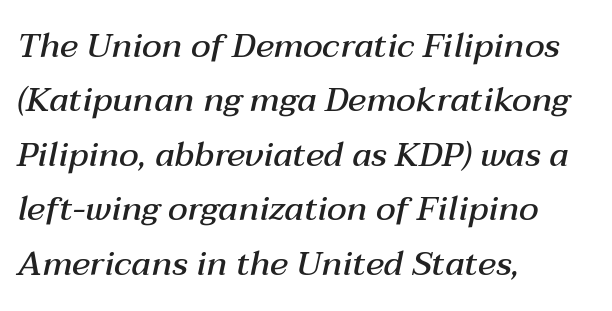
{"italic": "yes", "lean": "right", "slant_degrees": 12, "bold": "semi", "weight": "semibold", "width": "normal", "stroke_contrast": "medium", "x_height": "medium", "monospaced": "no", "underline": "no", "align": "left", "line_spacing": "normal", "line_spacing_ratio": 1.6, "letter_spacing": "normal", "letter_spacing_em": 0.0, "glyph_px": 34}
